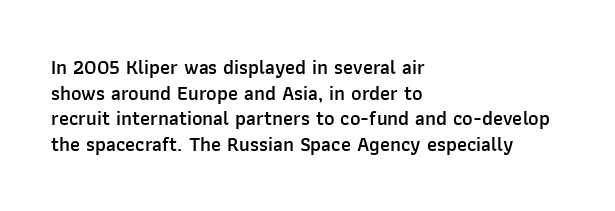
Caption: multi-line text, flush left, ragged right. This sample keeps an unexceptional amount of space between lines. Glance below the letters and you will spot only blank space. How are the letters spaced? Ordinarily, with no added tracking. The letters stand straight up with perfectly vertical stems.
